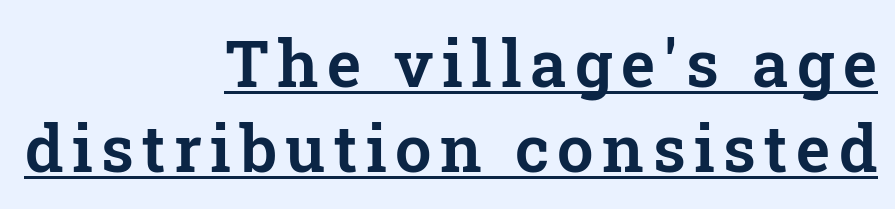
{"serif": "yes", "italic": "no", "width": "normal", "stroke_contrast": "low", "x_height": "medium", "monospaced": "no", "underline": "yes", "align": "right", "line_spacing": "normal", "line_spacing_ratio": 1.31, "glyph_px": 65}
